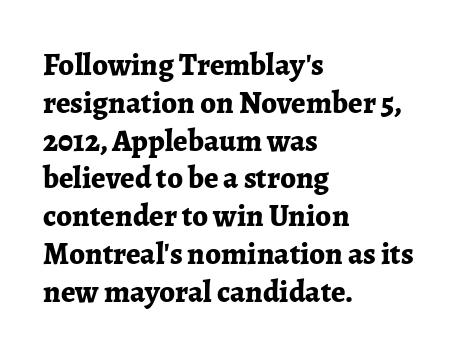
Q: Is the text bold? A: Yes.
Q: Is the text italic (slanted)? A: No, it is upright.
Q: Is the typeface a serif or a sans-serif typeface? A: Serif.
Q: Is the text underlined? A: No.
Q: How is the paragraph aligned? A: Left-aligned.
Q: Is the spacing between letters normal or unusually wide? A: Normal.
Q: Width (condensed, normal, or wide)? A: Normal.
Q: Stroke contrast? A: Low.
Q: x-height? A: Medium.
Q: Monospaced? A: No.
